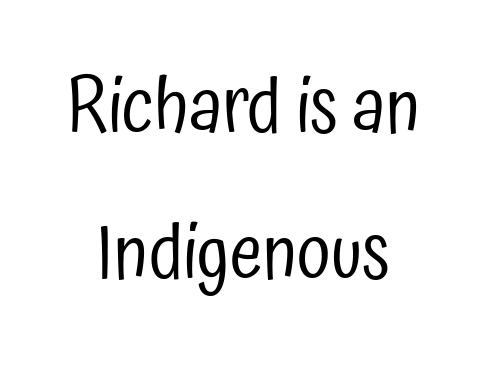
The image shows 75 px regular-weight, condensed sans-serif type, upright; set loose line spacing (1.95x), normal letter spacing, not underlined; low stroke contrast and a medium x-height.
